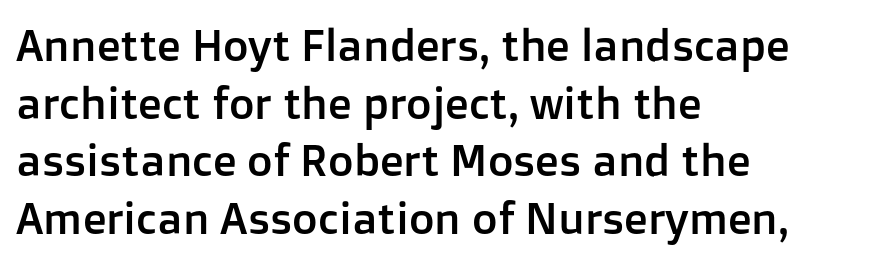
Q: Is the text italic (slanted)? A: No, it is upright.
Q: Is the typeface a serif or a sans-serif typeface? A: Sans-serif.
Q: Is the text underlined? A: No.
Q: How is the paragraph aligned? A: Left-aligned.
Q: Is the spacing between letters normal or unusually wide? A: Normal.
Q: Is the spacing between lines tight, normal or loose? A: Normal.
Q: Width (condensed, normal, or wide)? A: Normal.
Q: Stroke contrast? A: Low.
Q: x-height? A: Medium.
Q: Monospaced? A: No.
